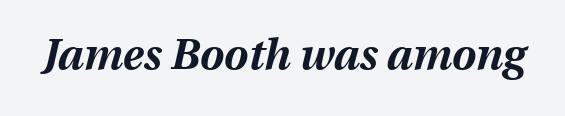
The image shows 43 px bold type, italic (leaning right); set normal letter spacing, not underlined; medium stroke contrast and a medium x-height.
